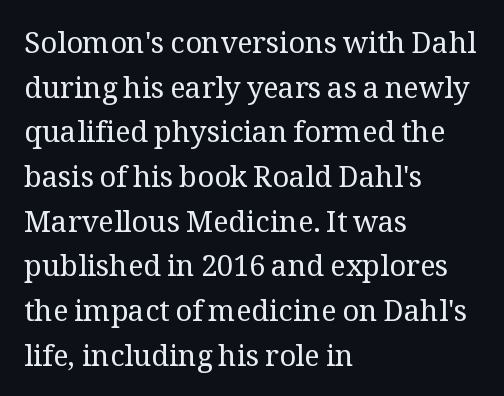
The image shows 29 px regular-weight serif type, upright; set left-aligned, normal line spacing (1.54x), normal letter spacing, not underlined; medium stroke contrast and a medium x-height.
